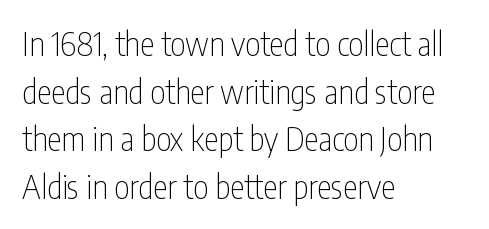
{"serif": "no", "italic": "no", "bold": "no", "weight": "thin", "width": "condensed", "stroke_contrast": "low", "x_height": "medium", "monospaced": "no", "underline": "no", "align": "left", "line_spacing": "normal", "line_spacing_ratio": 1.44, "letter_spacing": "normal", "letter_spacing_em": 0.0, "glyph_px": 33}
